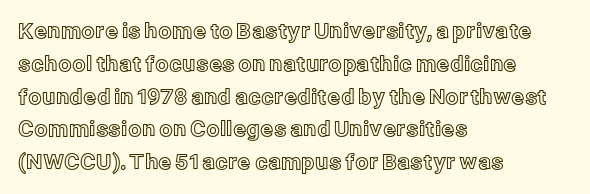
Whoever set this chose a conventional vertical rhythm. Quick note: not italic, upright. Only glyphs here, with clear space below each row. The horizontal fit of the characters is conventional and even. Notice how the passage keeps a crisp vertical edge on the left only.
